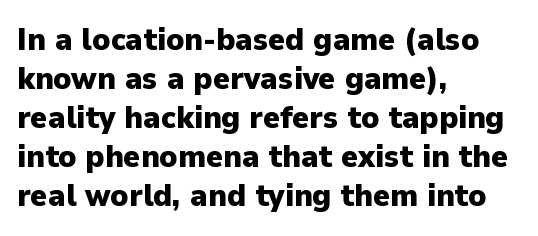
Here the designer chose a conventional face with non-uniform glyph widths. Tall strokes in this sample are plumb rather than angled. Underline: absent. Each letter's strokes conclude bluntly, with no projecting serifs. The horizontal fit of the characters is conventional and even. Set as a true bold cut, around the 700 mark.
